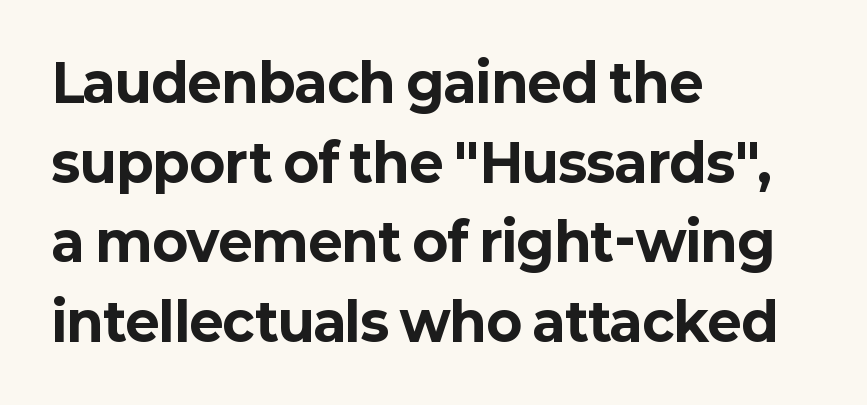
What's the leading like? Ordinary, nothing unusual. Pretty heavy lettering here — definitely bold. The glyphs in this specimen are sans serif. Nope, not italic — everything's standing straight.
